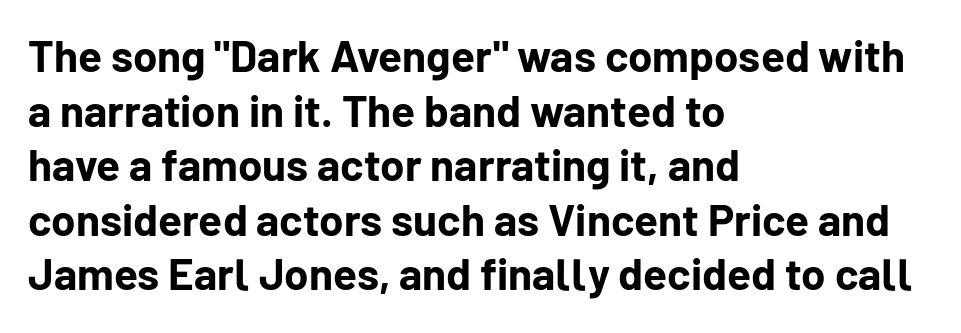
Q: Is the text bold? A: Yes.
Q: Is the text italic (slanted)? A: No, it is upright.
Q: Is the typeface a serif or a sans-serif typeface? A: Sans-serif.
Q: Is the text underlined? A: No.
Q: How is the paragraph aligned? A: Left-aligned.
Q: Is the spacing between letters normal or unusually wide? A: Normal.
Q: Width (condensed, normal, or wide)? A: Normal.
Q: Stroke contrast? A: Low.
Q: x-height? A: Medium.
Q: Monospaced? A: No.
